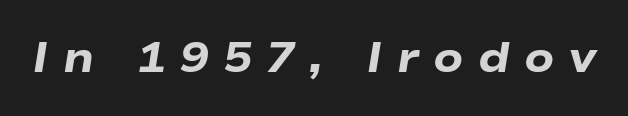
Rendered with sloped, italic letterforms. Spacing between characters has been opened up far beyond the box default. Just letters on the line, the space beneath them empty. Is this a fixed-width face? No — the glyphs have proportional, varying widths.
